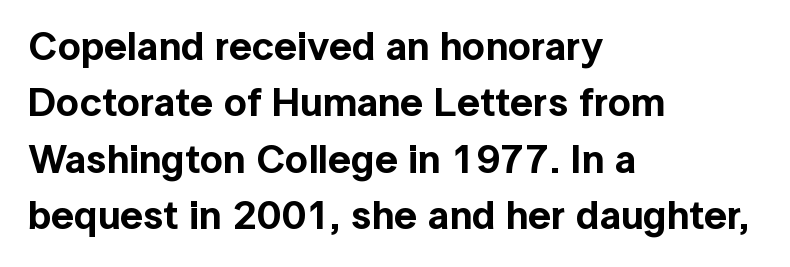
The image shows 40 px sans-serif type, upright; set left-aligned, normal line spacing (1.41x), normal letter spacing, not underlined; a medium x-height.
